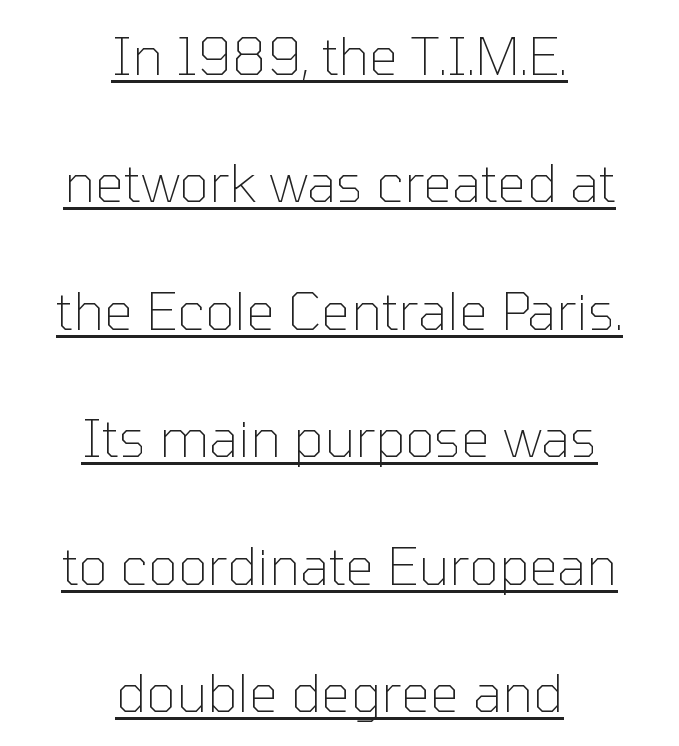
You can tell from the bare stems that sans-serif type was used. The letterforms sit shoulder to shoulder at normal distance. Stroke mass is kept to a normal reading level or below. Character widths vary here, with narrow letters taking less room than wide ones. Has an underline been added? It has. It's the straight-up-and-down kind of type.
